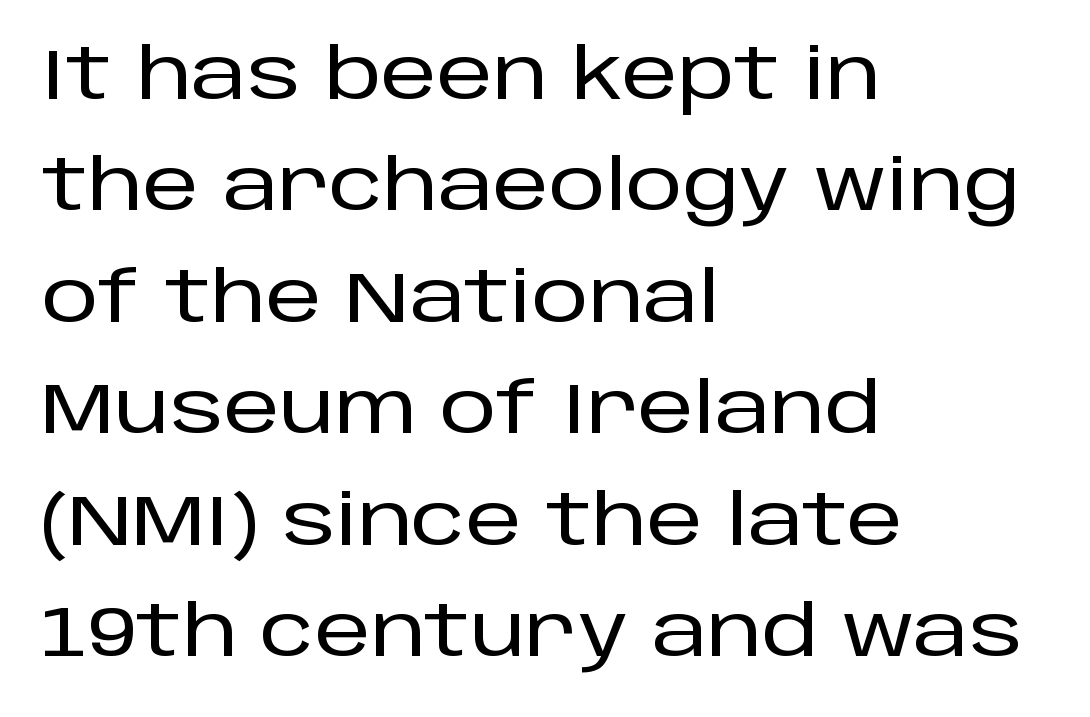
Q: Is the text italic (slanted)? A: No, it is upright.
Q: Is the typeface a serif or a sans-serif typeface? A: Sans-serif.
Q: Is the text underlined? A: No.
Q: How is the paragraph aligned? A: Left-aligned.
Q: Is the spacing between letters normal or unusually wide? A: Normal.
Q: Is the spacing between lines tight, normal or loose? A: Normal.
Q: Width (condensed, normal, or wide)? A: Normal.
Q: Stroke contrast? A: Low.
Q: x-height? A: Large.
Q: Monospaced? A: No.
